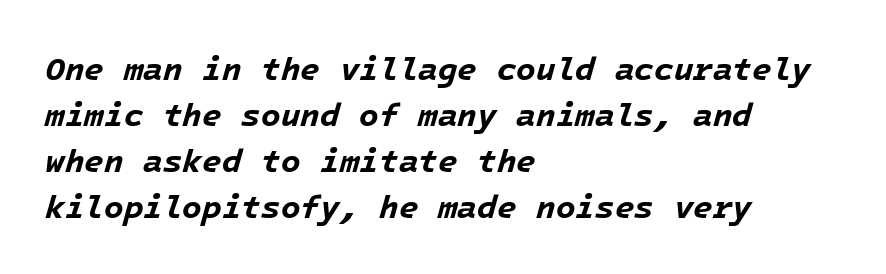
The image shows 32 px bold type, italic (leaning right); set left-aligned, normal line spacing (1.44x), normal letter spacing, not underlined; low stroke contrast and a medium x-height.
